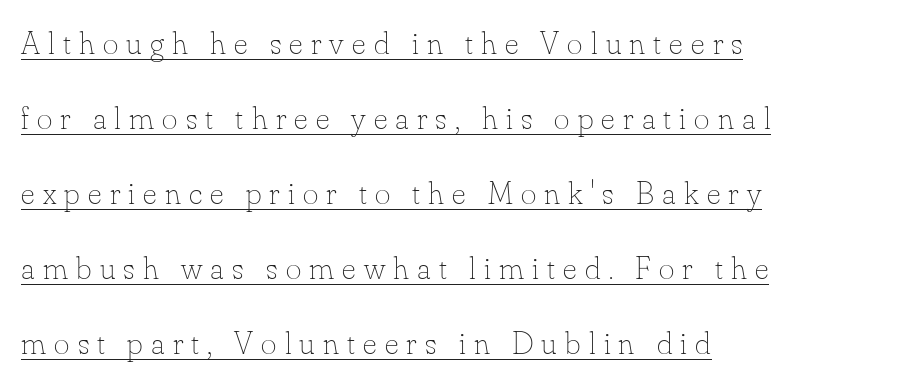
The image shows 33 px thin type, upright; set left-aligned, loose line spacing (2.27x), unusually wide letter spacing (+0.25 em), underlined; low stroke contrast and a small x-height.
